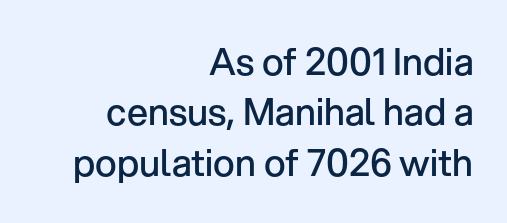
The image shows 37 px semibold sans-serif type, upright; set right-aligned, normal line spacing (1.36x), normal letter spacing, not underlined; low stroke contrast and a medium x-height.
